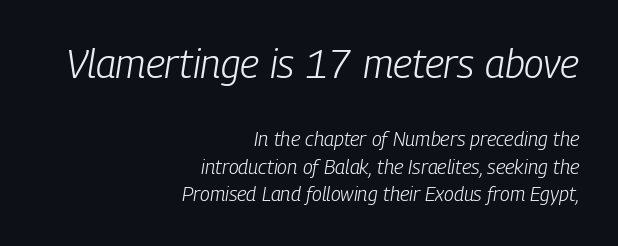
{"italic": "yes", "lean": "right", "slant_degrees": 9, "bold": "no", "weight": "light", "width": "condensed", "stroke_contrast": "low", "x_height": "medium", "monospaced": "no", "underline": "no", "align": "right", "line_spacing": "normal", "line_spacing_ratio": 1.38, "letter_spacing": "normal", "letter_spacing_em": 0.0, "larger_block": "first", "size_ratio": 2.0, "glyph_px": 40}
